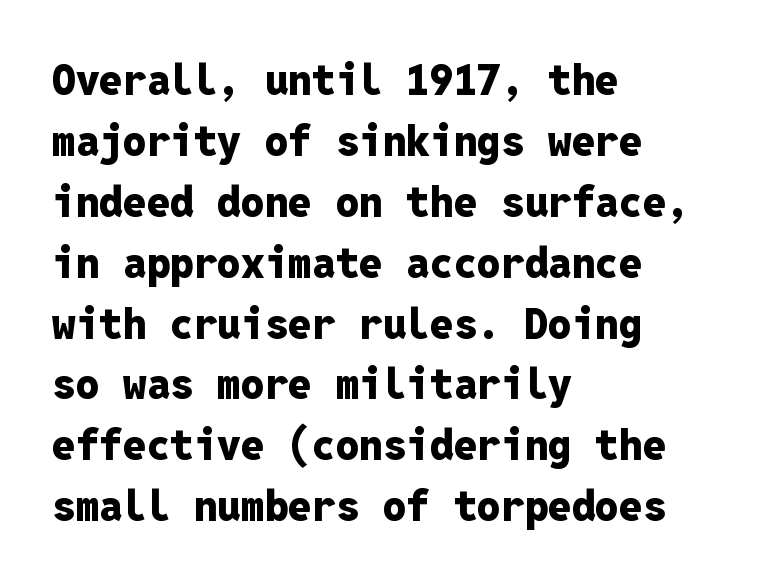
{"serif": "no", "italic": "no", "bold": "yes", "weight": "heavy", "width": "normal", "stroke_contrast": "low", "x_height": "medium", "monospaced": "yes", "underline": "no", "align": "left", "line_spacing": "normal", "line_spacing_ratio": 1.45, "letter_spacing": "normal", "letter_spacing_em": 0.0, "glyph_px": 42}
